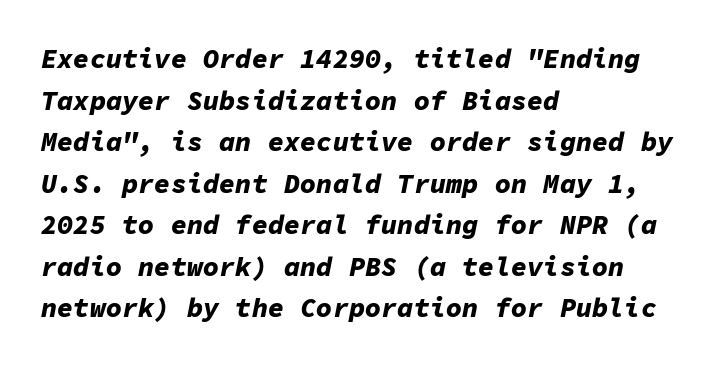
Q: Is the text bold? A: Yes.
Q: Is the text italic (slanted)? A: Yes, it leans right by about 11 degrees.
Q: Is the text underlined? A: No.
Q: How is the paragraph aligned? A: Left-aligned.
Q: Is the spacing between letters normal or unusually wide? A: Normal.
Q: Is the spacing between lines tight, normal or loose? A: Normal.
